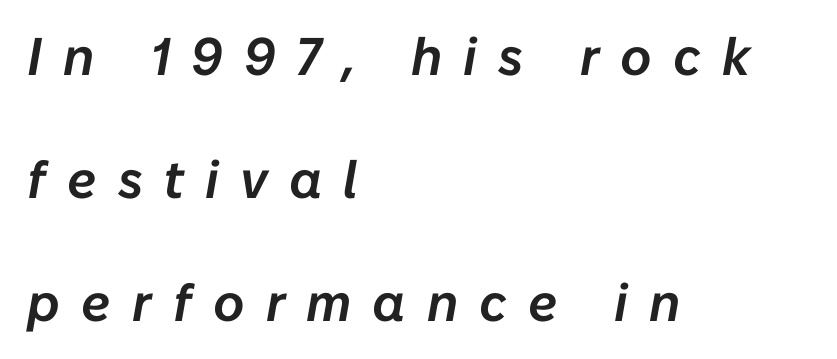
{"italic": "yes", "lean": "right", "slant_degrees": 10, "width": "normal", "stroke_contrast": "low", "x_height": "medium", "monospaced": "no", "underline": "no", "align": "left", "line_spacing": "loose", "line_spacing_ratio": 2.32, "letter_spacing": "wide", "letter_spacing_em": 0.4, "glyph_px": 53}
